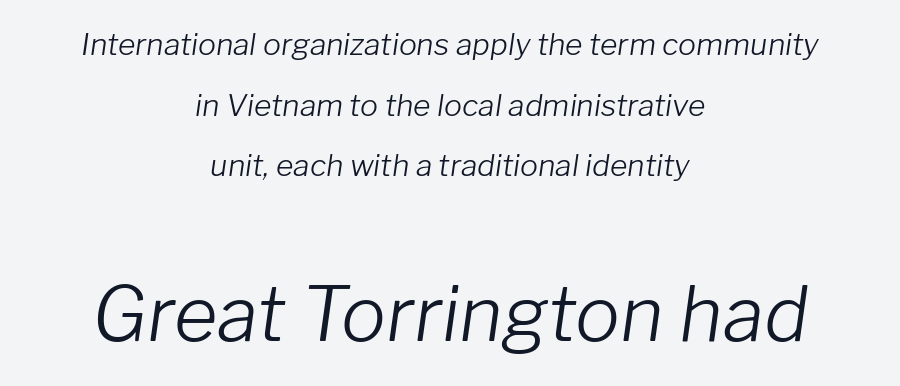
{"italic": "yes", "lean": "right", "slant_degrees": 8, "bold": "no", "weight": "light", "width": "normal", "stroke_contrast": "low", "x_height": "medium", "monospaced": "no", "underline": "no", "align": "center", "line_spacing": "loose", "line_spacing_ratio": 2.02, "letter_spacing": "normal", "letter_spacing_em": 0.0, "larger_block": "second", "size_ratio": 2.5, "glyph_px": 75}
